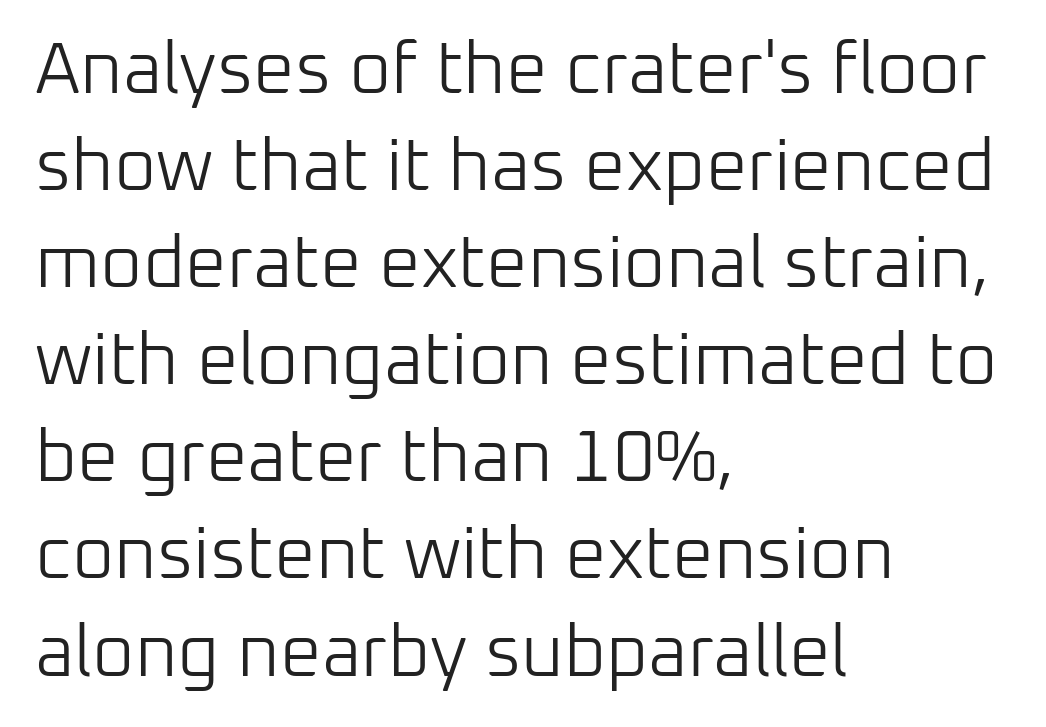
Q: Is the text bold? A: No.
Q: Is the text italic (slanted)? A: No, it is upright.
Q: Is the typeface a serif or a sans-serif typeface? A: Sans-serif.
Q: Is the text underlined? A: No.
Q: How is the paragraph aligned? A: Left-aligned.
Q: Is the spacing between letters normal or unusually wide? A: Normal.
Q: Is the spacing between lines tight, normal or loose? A: Normal.
Q: Width (condensed, normal, or wide)? A: Normal.
Q: Stroke contrast? A: Low.
Q: x-height? A: Medium.
Q: Monospaced? A: No.
